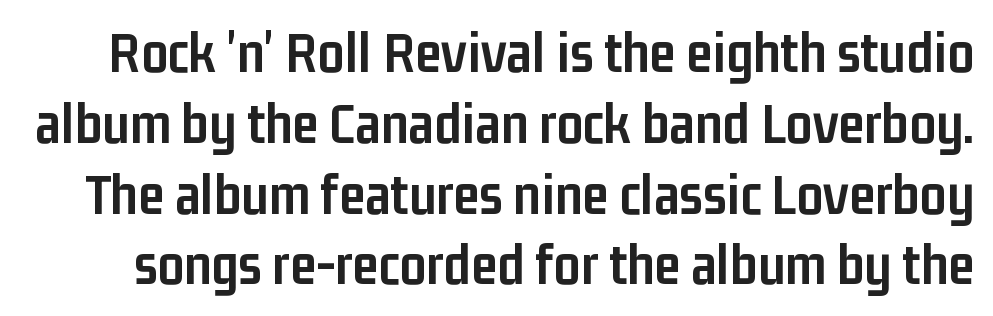
{"serif": "no", "italic": "no", "bold": "yes", "weight": "semibold", "width": "condensed", "stroke_contrast": "low", "x_height": "medium", "monospaced": "no", "underline": "no", "line_spacing_ratio": 1.2, "letter_spacing": "normal", "letter_spacing_em": 0.0, "glyph_px": 59}
